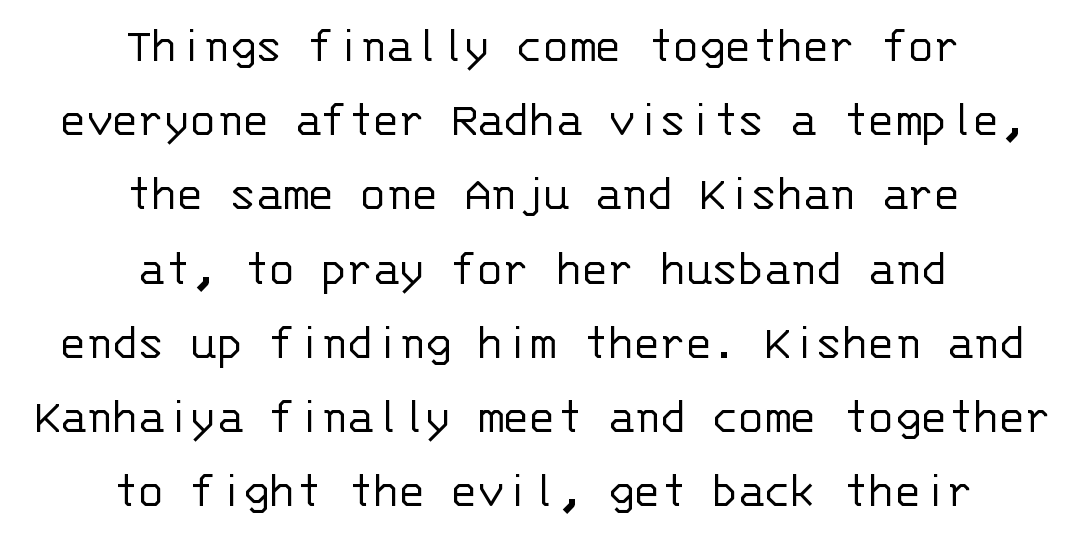
{"serif": "no", "italic": "no", "bold": "no", "weight": "light", "width": "normal", "stroke_contrast": "low", "x_height": "large", "monospaced": "yes", "underline": "no", "align": "center", "line_spacing": "normal", "line_spacing_ratio": 1.4, "letter_spacing": "normal", "letter_spacing_em": 0.0, "glyph_px": 53}
